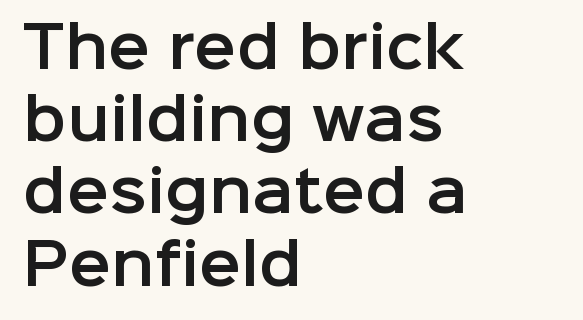
Q: Is the text italic (slanted)? A: No, it is upright.
Q: Is the typeface a serif or a sans-serif typeface? A: Sans-serif.
Q: Is the text underlined? A: No.
Q: How is the paragraph aligned? A: Left-aligned.
Q: Is the spacing between letters normal or unusually wide? A: Normal.
Q: Is the spacing between lines tight, normal or loose? A: Normal.
Q: Width (condensed, normal, or wide)? A: Normal.
Q: Stroke contrast? A: Low.
Q: x-height? A: Medium.
Q: Monospaced? A: No.
